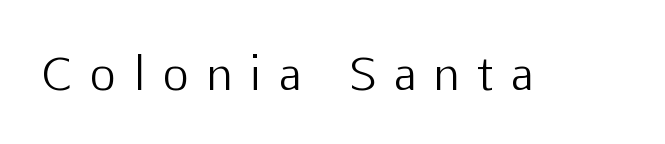
{"serif": "no", "italic": "no", "bold": "no", "weight": "light", "width": "normal", "stroke_contrast": "low", "x_height": "medium", "monospaced": "no", "underline": "no", "letter_spacing": "wide", "letter_spacing_em": 0.41, "glyph_px": 45}
